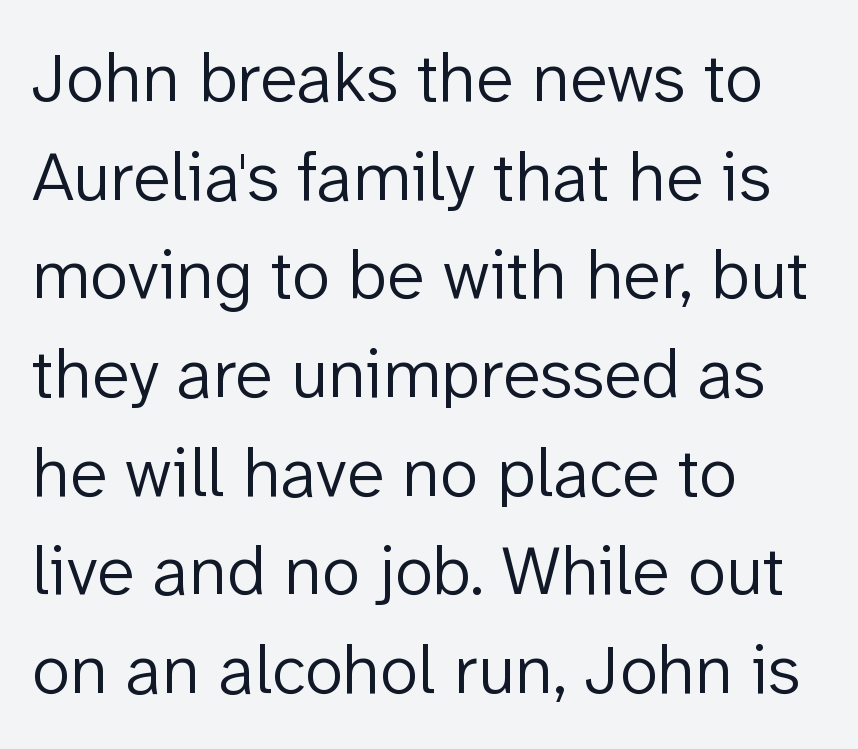
Q: Is the text bold? A: No.
Q: Is the text italic (slanted)? A: No, it is upright.
Q: Is the typeface a serif or a sans-serif typeface? A: Sans-serif.
Q: Is the text underlined? A: No.
Q: How is the paragraph aligned? A: Left-aligned.
Q: Is the spacing between letters normal or unusually wide? A: Normal.
Q: Is the spacing between lines tight, normal or loose? A: Normal.
Q: Width (condensed, normal, or wide)? A: Normal.
Q: Stroke contrast? A: Low.
Q: x-height? A: Medium.
Q: Monospaced? A: No.
